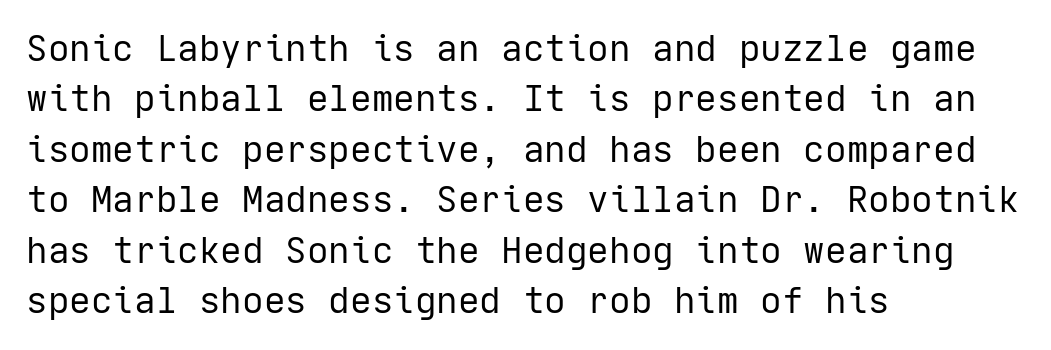
{"serif": "no", "italic": "no", "bold": "no", "weight": "regular", "width": "normal", "stroke_contrast": "low", "x_height": "medium", "underline": "no", "align": "left", "line_spacing": "normal", "line_spacing_ratio": 1.4, "letter_spacing": "normal", "letter_spacing_em": 0.0, "glyph_px": 36}
